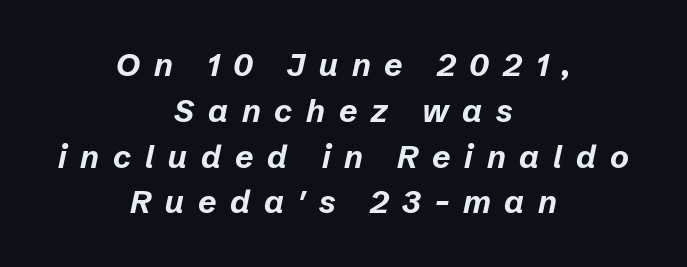
The typography opts for an oblique posture over an upright one. A typesetter would call this heavily tracked-out type. The whitespace from short lines is split evenly between both sides. Is this a fixed-width face? No — the glyphs have proportional, varying widths. The leading is moderate, giving the passage an even texture.
